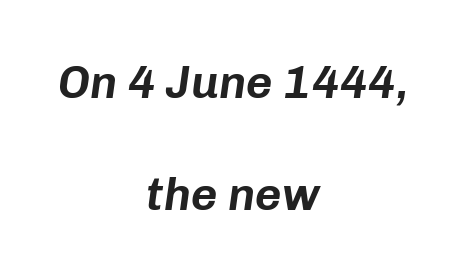
This rendering features lettering with no underline. In terms of posture, this sample is oblique. Widely set lines give the paragraph a tall, airy silhouette. The passage is arranged like a title page — every line centered. You could not count columns in this text — the font is proportionally spaced. Each word holds together tightly as a unit, with standard inter-letter gaps.
